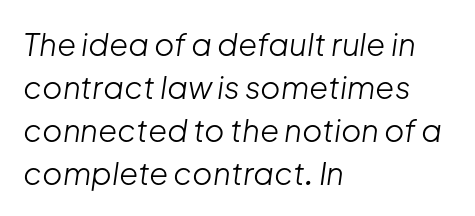
The image shows 31 px light type, italic (leaning right); set left-aligned, normal line spacing (1.39x), normal letter spacing, not underlined; low stroke contrast and a medium x-height.
